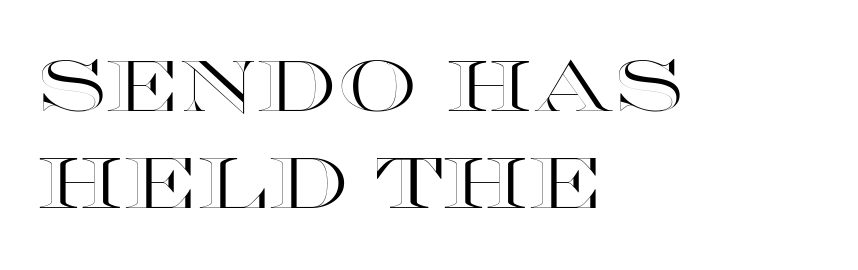
{"italic": "no", "width": "wide", "x_height": "large", "monospaced": "no", "underline": "no", "align": "left", "line_spacing": "normal", "line_spacing_ratio": 1.36, "letter_spacing": "normal", "letter_spacing_em": 0.0, "glyph_px": 71}
